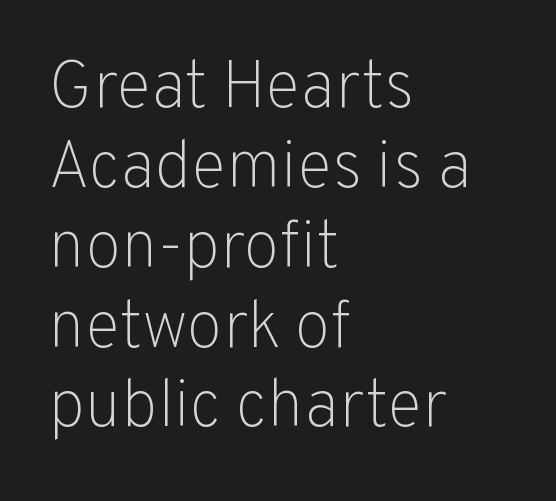
The image shows 66 px light sans-serif type, upright; set left-aligned, line spacing 1.21x, normal letter spacing, not underlined; low stroke contrast and a medium x-height.
